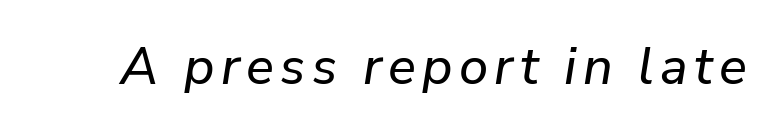
{"italic": "yes", "lean": "right", "slant_degrees": 9, "width": "normal", "stroke_contrast": "low", "x_height": "medium", "monospaced": "no", "underline": "no", "glyph_px": 52}
